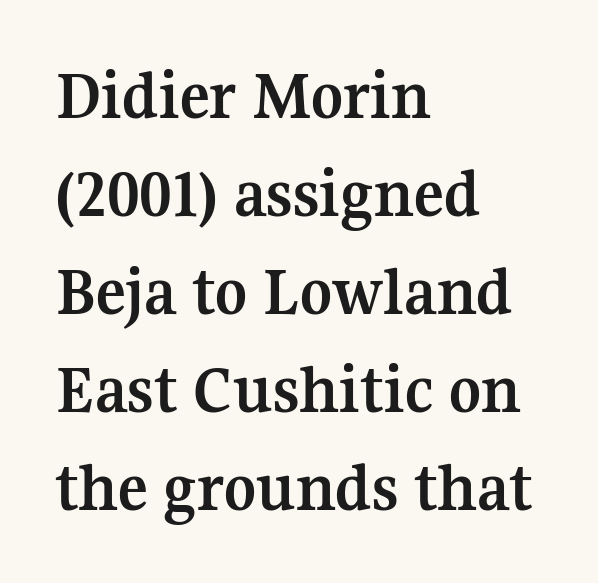
Letters rest on an invisible, unmarked baseline. The specimen reads as upright at a glance. The letters sit at their default tracking, neither squeezed nor spread. Are there feet on the stems? There are — it's a serif. The letters advance in unequal steps, a hallmark of proportional type. On the weight axis this lands at bold, roughly 700.
